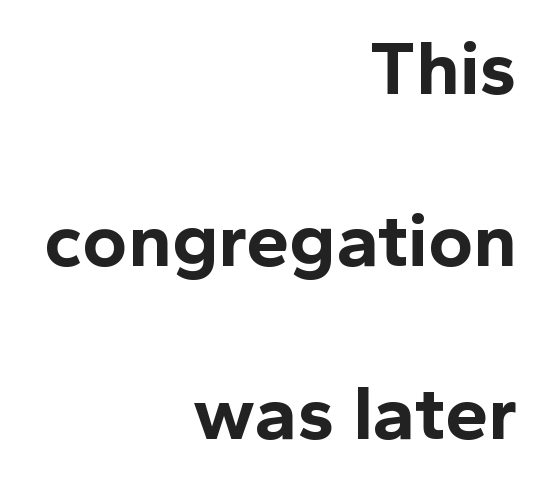
Q: Is the text bold? A: Yes.
Q: Is the text italic (slanted)? A: No, it is upright.
Q: Is the typeface a serif or a sans-serif typeface? A: Sans-serif.
Q: Is the text underlined? A: No.
Q: How is the paragraph aligned? A: Right-aligned.
Q: Is the spacing between letters normal or unusually wide? A: Normal.
Q: Is the spacing between lines tight, normal or loose? A: Loose.
Q: Width (condensed, normal, or wide)? A: Normal.
Q: x-height? A: Medium.
Q: Monospaced? A: No.
